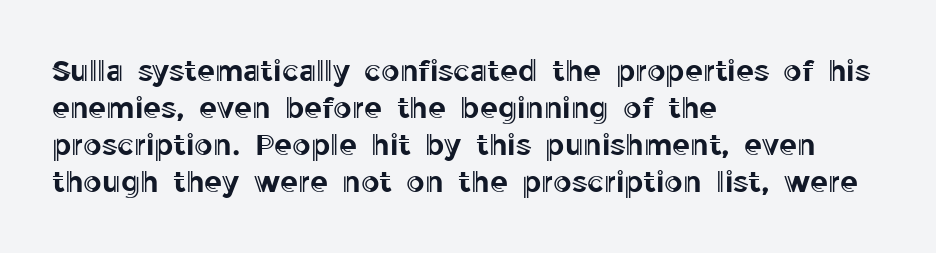
{"italic": "no", "width": "normal", "x_height": "medium", "monospaced": "no", "underline": "no", "align": "left", "line_spacing": "normal", "line_spacing_ratio": 1.28, "letter_spacing": "normal", "letter_spacing_em": 0.0, "glyph_px": 29}
